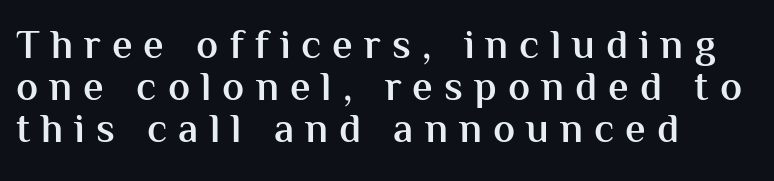
Q: Is the text bold? A: Semi-bold.
Q: Is the text italic (slanted)? A: No, it is upright.
Q: Is the typeface a serif or a sans-serif typeface? A: Sans-serif.
Q: Is the text underlined? A: No.
Q: How is the paragraph aligned? A: Left-aligned.
Q: Is the spacing between letters normal or unusually wide? A: Unusually wide.
Q: Is the spacing between lines tight, normal or loose? A: Tight.
Q: Width (condensed, normal, or wide)? A: Normal.
Q: Stroke contrast? A: Medium.
Q: x-height? A: Medium.
Q: Monospaced? A: No.
